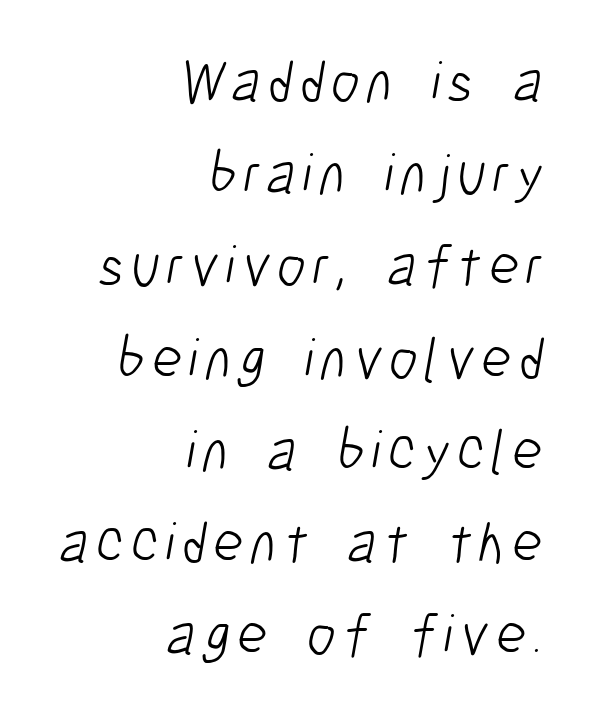
The image shows 58 px light, condensed sans-serif type; set right-aligned, normal line spacing (1.59x), not underlined; low stroke contrast and a medium x-height.
